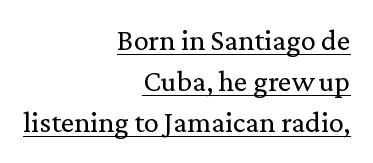
{"serif": "yes", "italic": "no", "bold": "no", "weight": "regular", "width": "normal", "stroke_contrast": "low", "x_height": "medium", "monospaced": "no", "underline": "yes", "align": "right", "line_spacing": "normal", "line_spacing_ratio": 1.37, "letter_spacing": "normal", "letter_spacing_em": 0.0, "glyph_px": 30}
